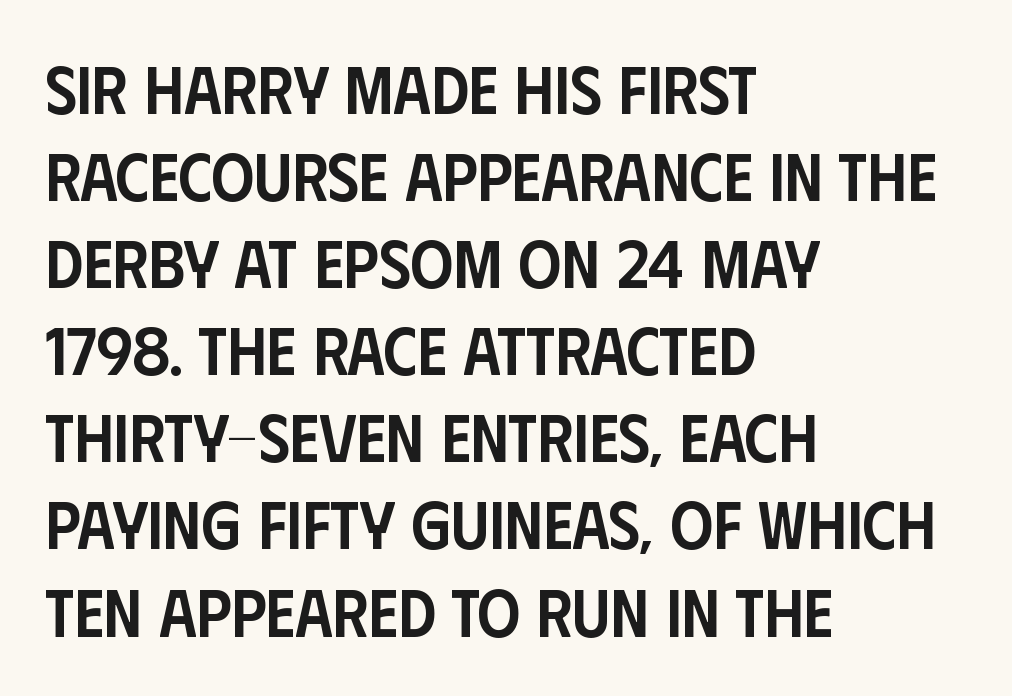
Observe the absence of serifs on each vertical stroke in this sample. The letters are semibold — heavier than regular but short of a full bold. Here the designer chose a conventional face with non-uniform glyph widths. The passage is arranged the way most books set body copy — flush left.
